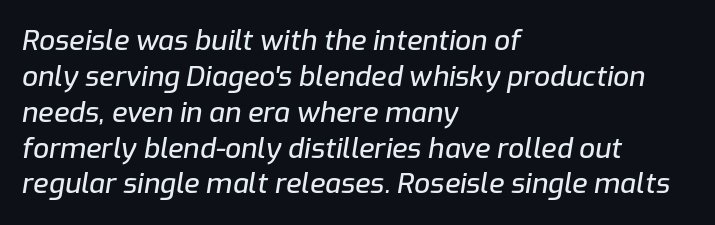
Q: Is the text italic (slanted)? A: Yes, it leans right by about 9 degrees.
Q: Is the text underlined? A: No.
Q: How is the paragraph aligned? A: Left-aligned.
Q: Is the spacing between letters normal or unusually wide? A: Normal.
Q: Is the spacing between lines tight, normal or loose? A: Normal.
Q: Width (condensed, normal, or wide)? A: Normal.
Q: Stroke contrast? A: Low.
Q: x-height? A: Medium.
Q: Monospaced? A: No.
